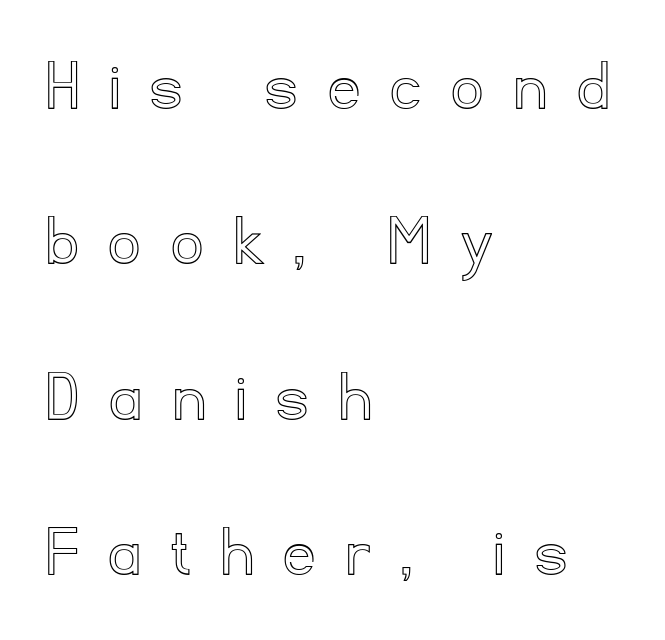
{"italic": "no", "width": "normal", "x_height": "small", "monospaced": "no", "underline": "no", "align": "left", "line_spacing": "loose", "line_spacing_ratio": 2.1, "letter_spacing": "wide", "letter_spacing_em": 0.44, "glyph_px": 74}
